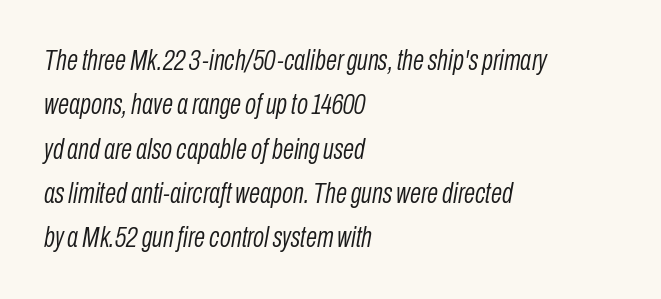
The image shows 29 px light, condensed type, italic (leaning right); set left-aligned, normal line spacing (1.53x), normal letter spacing, not underlined; low stroke contrast and a medium x-height.
